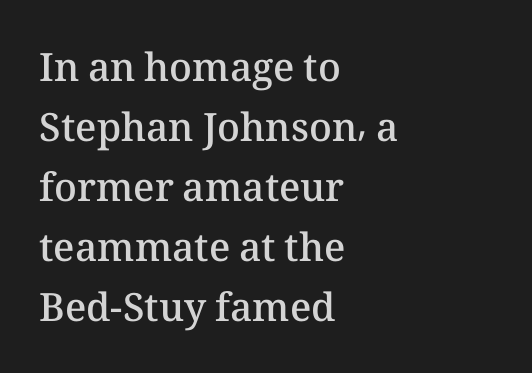
Q: Is the text bold? A: Semi-bold.
Q: Is the text italic (slanted)? A: No, it is upright.
Q: Is the text underlined? A: No.
Q: How is the paragraph aligned? A: Left-aligned.
Q: Is the spacing between letters normal or unusually wide? A: Normal.
Q: Is the spacing between lines tight, normal or loose? A: Normal.
Q: Width (condensed, normal, or wide)? A: Normal.
Q: Stroke contrast? A: Medium.
Q: x-height? A: Medium.
Q: Monospaced? A: No.
